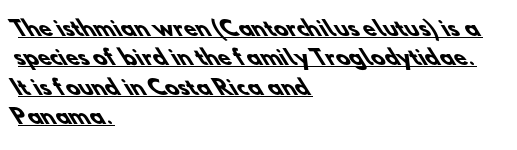
The image shows 20 px bold type; set left-aligned, normal line spacing (1.47x), normal letter spacing, underlined.
